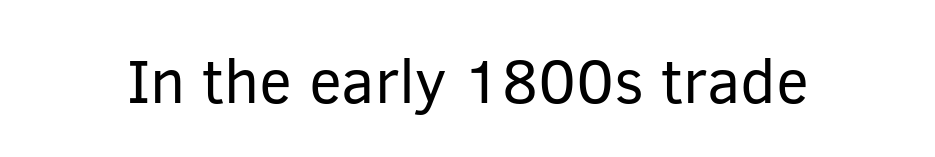
You could not count columns in this text — the font is proportionally spaced. The letters sit at their default tracking, neither squeezed nor spread. Anything drawn beneath the words? Only blank space. Upright lettering throughout. I'd call this a sans setting — the letters go barefoot. Is the stroke heavy? The answer is a plain regular-or-lighter.
